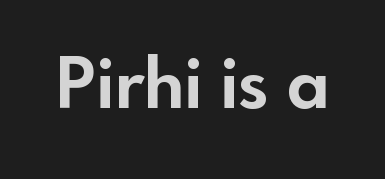
{"serif": "no", "italic": "no", "bold": "yes", "weight": "bold", "width": "normal", "x_height": "small", "monospaced": "no", "underline": "no", "letter_spacing": "normal", "letter_spacing_em": 0.0, "glyph_px": 69}
